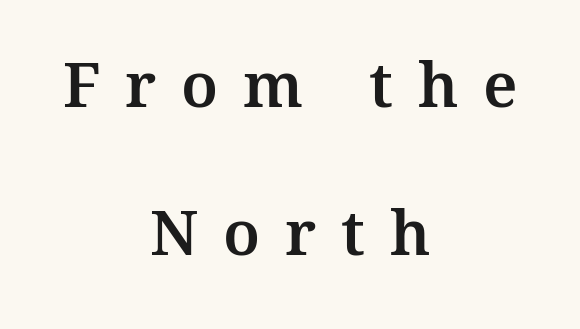
{"serif": "yes", "italic": "no", "width": "normal", "stroke_contrast": "medium", "x_height": "medium", "monospaced": "no", "underline": "no", "align": "center", "line_spacing": "loose", "line_spacing_ratio": 2.39, "letter_spacing": "wide", "letter_spacing_em": 0.4, "glyph_px": 62}
